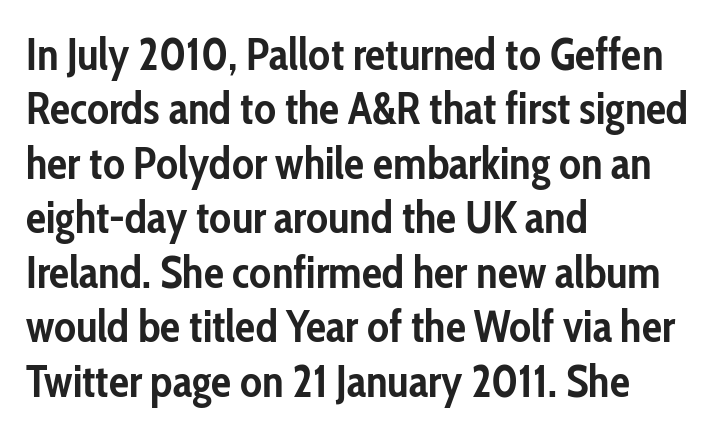
Italic: no, the glyphs are upright roman. Rule under the text: the space is simply empty. Unlike a traditional serif, this face leaves its strokes unadorned. The text block is weighted toward the left margin, trailing off unevenly rightward. Look at the stroke-to-counter ratio: heavy, a bold.
